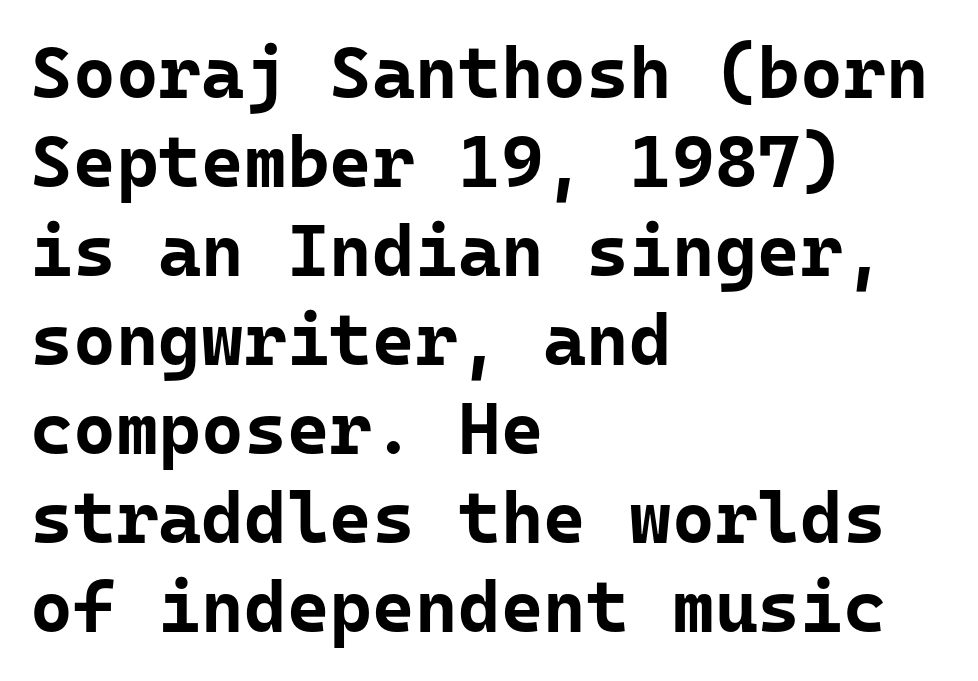
Stroke thickness is high; the sample reads as a true bold. Note: no serifs on the glyphs. When letters stand straight like this, we call the style roman or upright. Look at the tracking — it's just the regular setting, nothing added.
